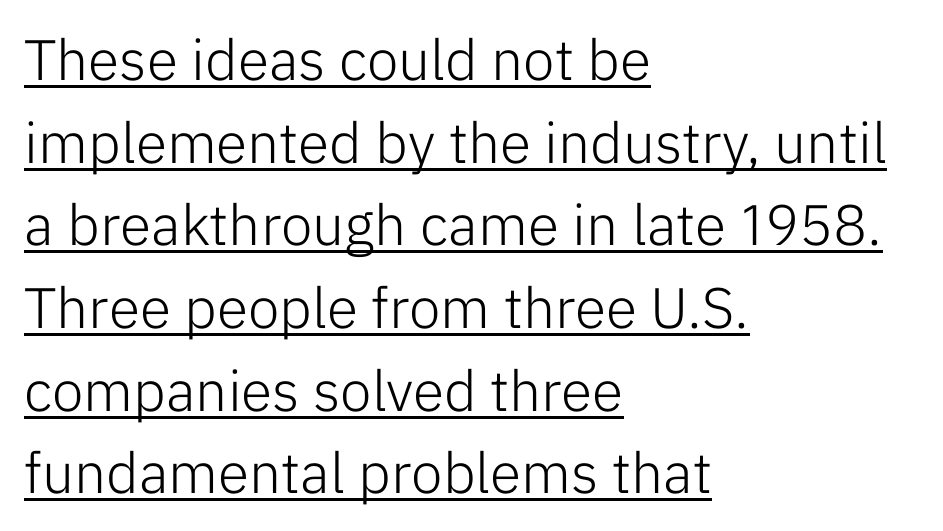
{"serif": "no", "italic": "no", "bold": "no", "weight": "light", "width": "normal", "stroke_contrast": "low", "x_height": "medium", "monospaced": "no", "underline": "yes", "align": "left", "line_spacing": "normal", "line_spacing_ratio": 1.45, "letter_spacing": "normal", "letter_spacing_em": 0.0, "glyph_px": 57}
